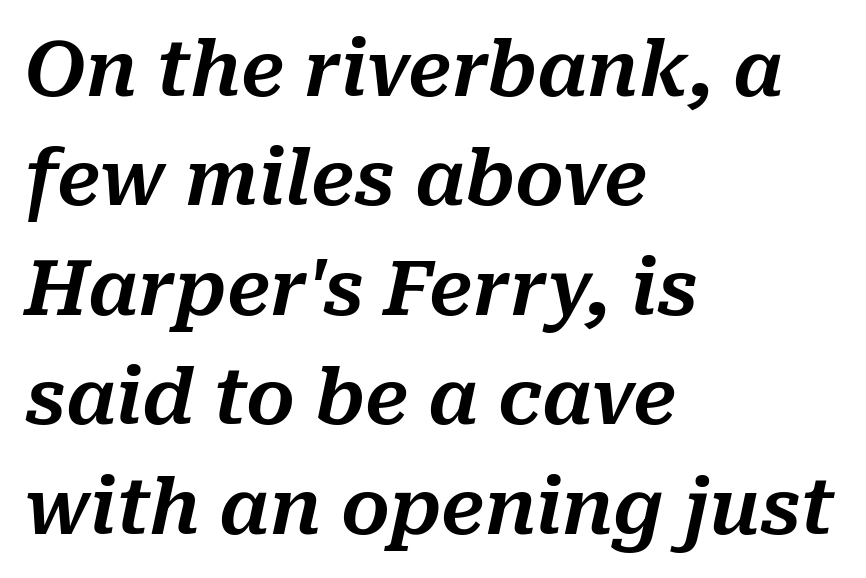
Q: Is the text italic (slanted)? A: Yes, it leans right by about 10 degrees.
Q: Is the text underlined? A: No.
Q: How is the paragraph aligned? A: Left-aligned.
Q: Is the spacing between letters normal or unusually wide? A: Normal.
Q: Is the spacing between lines tight, normal or loose? A: Normal.
Q: Width (condensed, normal, or wide)? A: Normal.
Q: Stroke contrast? A: Medium.
Q: x-height? A: Medium.
Q: Monospaced? A: No.
